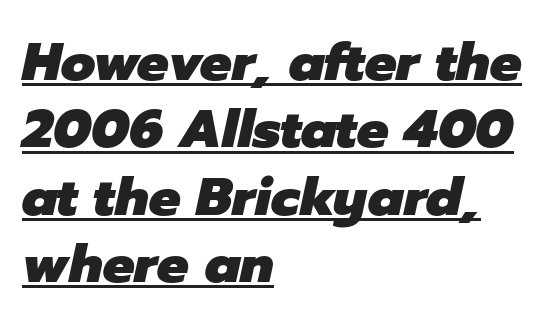
Caption: lettering with a line underneath. Quick note: italic. The typesetting leans heavy: a genuine bold. Students, observe: this is what conventionally led text looks like. The rendering uses natural spacing where letterforms have individual widths.
